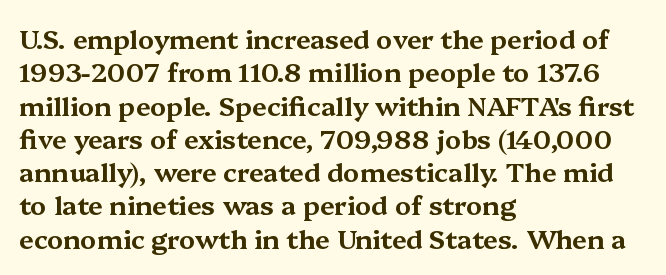
The image shows 26 px text type, upright; set left-aligned, normal line spacing (1.28x), normal letter spacing, not underlined.
